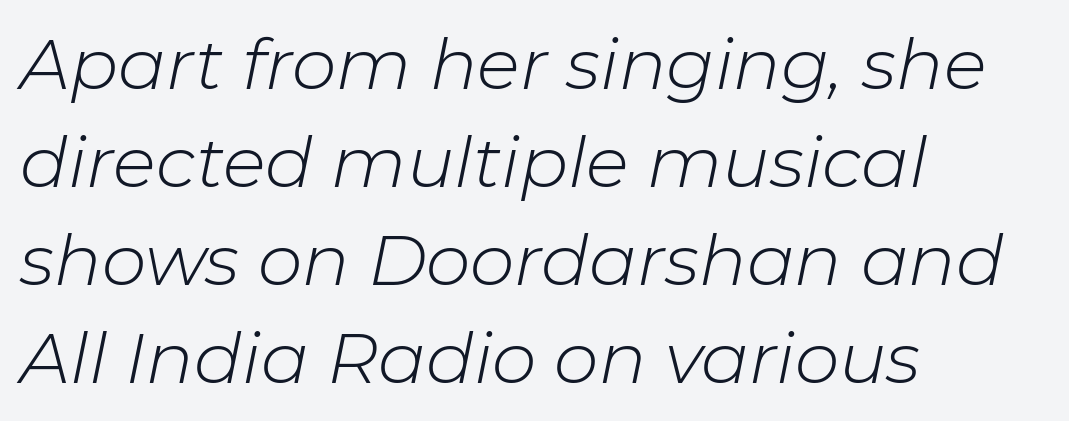
Q: Is the text bold? A: No.
Q: Is the text italic (slanted)? A: Yes, it leans right by about 11 degrees.
Q: Is the text underlined? A: No.
Q: How is the paragraph aligned? A: Left-aligned.
Q: Is the spacing between letters normal or unusually wide? A: Normal.
Q: Is the spacing between lines tight, normal or loose? A: Normal.
Q: Width (condensed, normal, or wide)? A: Normal.
Q: Stroke contrast? A: Low.
Q: x-height? A: Medium.
Q: Monospaced? A: No.
